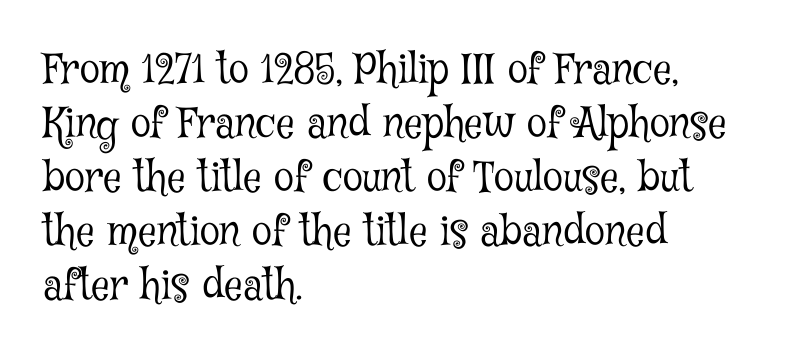
{"serif": "yes", "italic": "no", "bold": "no", "weight": "light", "width": "condensed", "stroke_contrast": "low", "x_height": "medium", "monospaced": "no", "underline": "no", "align": "left", "line_spacing": "normal", "line_spacing_ratio": 1.32, "letter_spacing": "normal", "letter_spacing_em": 0.0, "glyph_px": 41}
